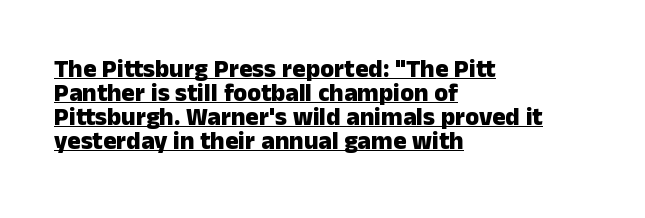
{"italic": "no", "bold": "yes", "underline": "yes", "align": "left", "line_spacing": "tight", "line_spacing_ratio": 0.96, "letter_spacing": "normal", "letter_spacing_em": 0.0, "glyph_px": 25}
